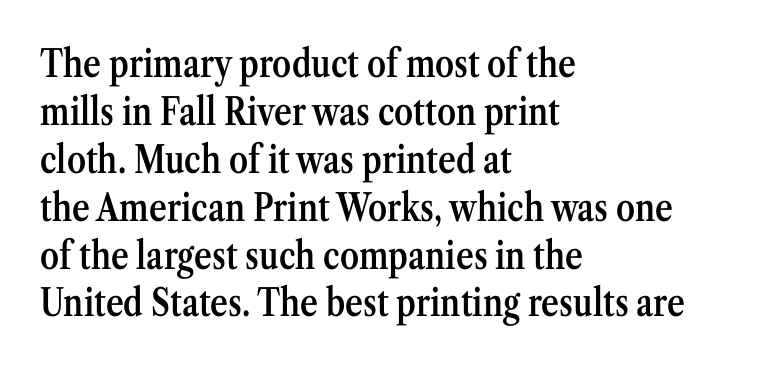
{"serif": "yes", "italic": "no", "bold": "semi", "weight": "semibold", "width": "condensed", "stroke_contrast": "medium", "x_height": "medium", "monospaced": "no", "underline": "no", "align": "left", "line_spacing": "normal", "line_spacing_ratio": 1.26, "letter_spacing": "normal", "letter_spacing_em": 0.0, "glyph_px": 38}
